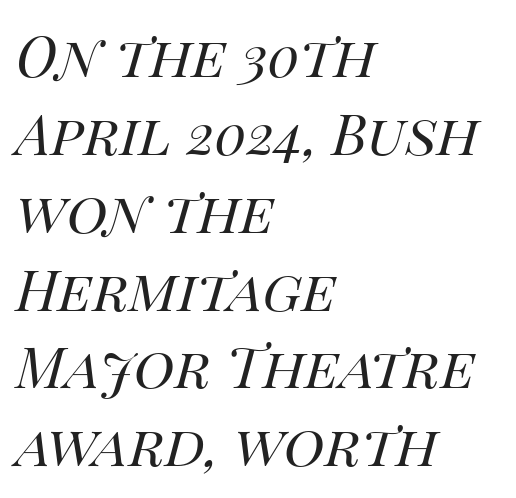
Q: Is the text bold? A: No.
Q: Is the text italic (slanted)? A: Yes, it leans right by about 14 degrees.
Q: Is the text underlined? A: No.
Q: How is the paragraph aligned? A: Left-aligned.
Q: Is the spacing between letters normal or unusually wide? A: Normal.
Q: Is the spacing between lines tight, normal or loose? A: Normal.
Q: Width (condensed, normal, or wide)? A: Normal.
Q: Stroke contrast? A: High.
Q: x-height? A: Large.
Q: Monospaced? A: No.
